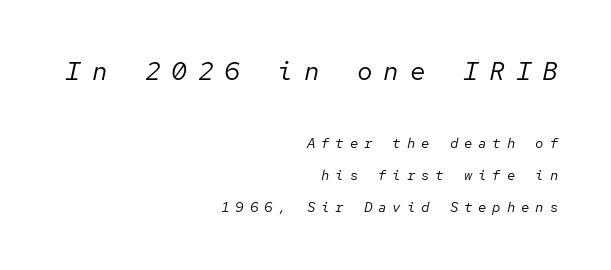
Type without underlining. Which margin do the lines hug? The right one — the left edge is uneven. These two chunks differ in scale, with the top chunk taking the larger measure. Vertical stems look standard width or narrower in stroke. Notice how the stems are inclined rather than vertical — that's the hallmark of italics.
